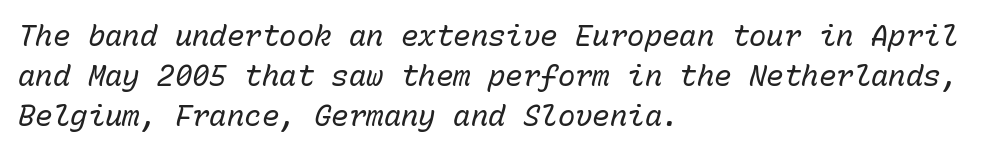
The image shows 29 px regular-weight type, italic (leaning right), monospaced; set left-aligned, normal line spacing (1.38x), normal letter spacing, not underlined; low stroke contrast and a medium x-height.
